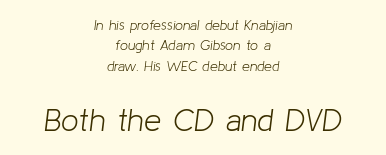
{"italic": "yes", "lean": "right", "slant_degrees": 8, "bold": "no", "weight": "light", "width": "normal", "stroke_contrast": "low", "x_height": "medium", "monospaced": "no", "underline": "no", "align": "center", "line_spacing": "normal", "line_spacing_ratio": 1.46, "letter_spacing": "normal", "letter_spacing_em": 0.0, "larger_block": "second", "size_ratio": 2.21, "glyph_px": 31}
